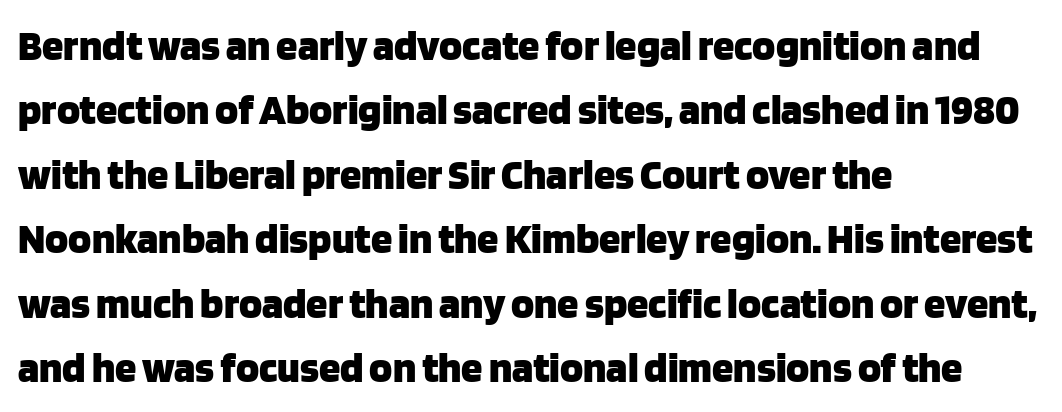
The image shows 43 px heavy sans-serif type, upright; set left-aligned, normal line spacing (1.5x), normal letter spacing, not underlined; low stroke contrast and a large x-height.
